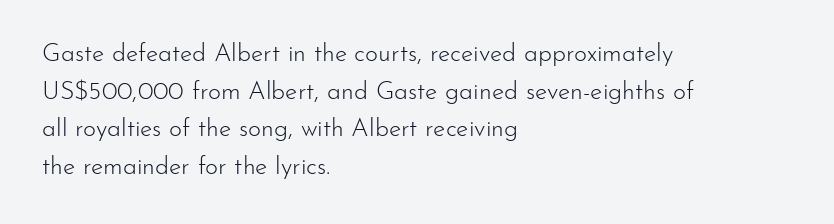
{"italic": "no", "bold": "no", "underline": "no", "align": "left", "line_spacing": "normal", "line_spacing_ratio": 1.51, "letter_spacing": "normal", "letter_spacing_em": 0.0, "glyph_px": 25}
